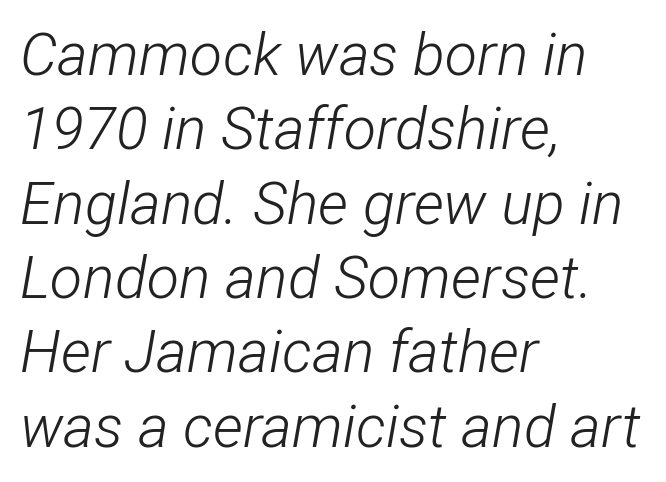
{"italic": "yes", "lean": "right", "slant_degrees": 12, "bold": "no", "weight": "light", "width": "condensed", "stroke_contrast": "low", "x_height": "medium", "monospaced": "no", "underline": "no", "align": "left", "line_spacing": "normal", "line_spacing_ratio": 1.26, "letter_spacing": "normal", "letter_spacing_em": 0.0, "glyph_px": 59}
